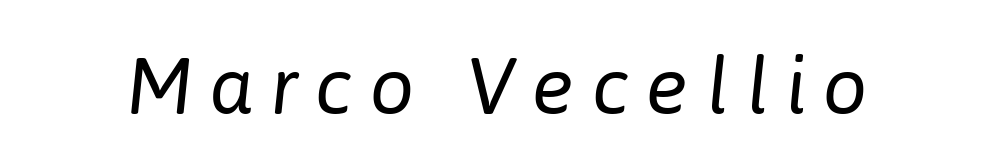
Q: Is the text bold? A: No.
Q: Is the text italic (slanted)? A: Yes, it leans right by about 6 degrees.
Q: Is the text underlined? A: No.
Q: Is the spacing between letters normal or unusually wide? A: Unusually wide.
Q: Width (condensed, normal, or wide)? A: Normal.
Q: Stroke contrast? A: Low.
Q: x-height? A: Medium.
Q: Monospaced? A: No.
